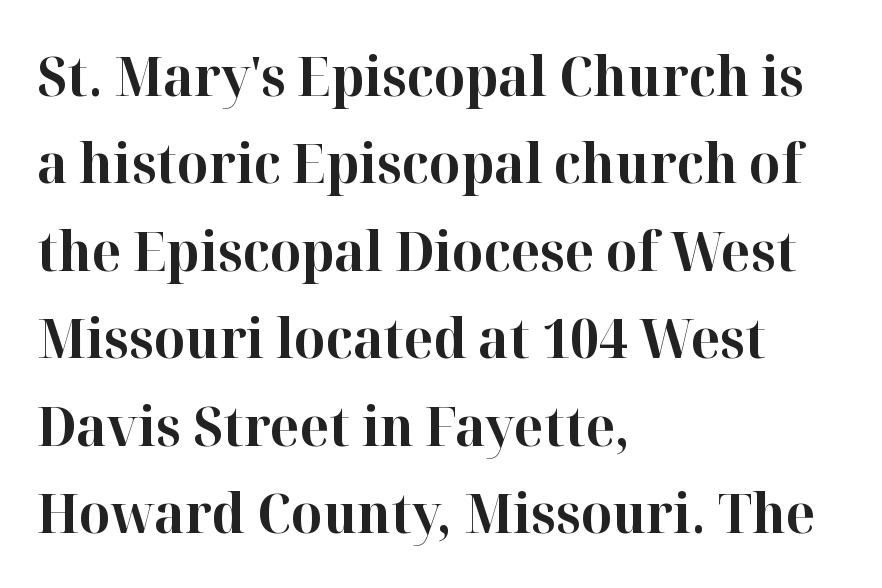
A classic flush-left, rag-right setting is used for this passage. The passage shown is typed in a proportional face where columns would drift. Weight check: bold — yes, fully. Unlike a clean sans, this face finishes its strokes with serifs.
